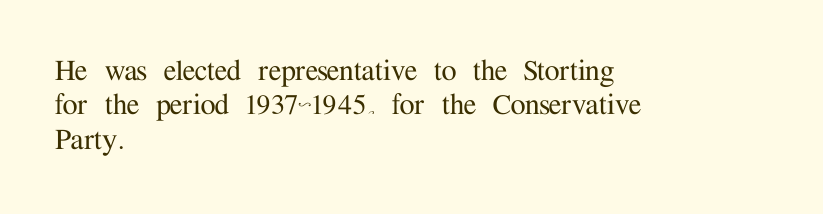
{"serif": "yes", "italic": "no", "width": "normal", "stroke_contrast": "medium", "x_height": "medium", "monospaced": "no", "underline": "no", "align": "left", "line_spacing": "tight", "line_spacing_ratio": 1.01, "letter_spacing": "normal", "letter_spacing_em": 0.0, "glyph_px": 34}
